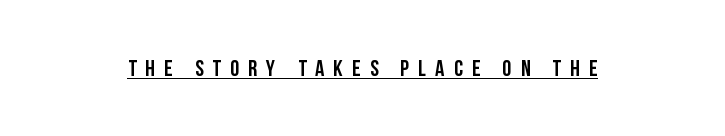
The image shows 23 px text type, upright; set unusually wide letter spacing (+0.4 em), underlined.
